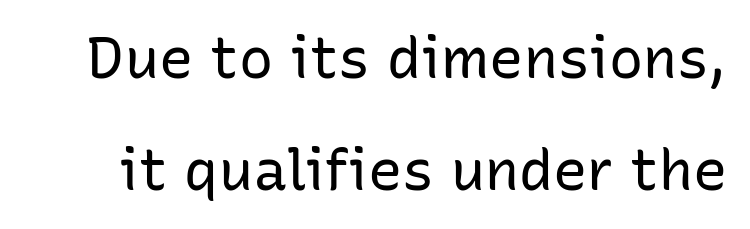
Q: Is the text bold? A: No.
Q: Is the text italic (slanted)? A: No, it is upright.
Q: Is the typeface a serif or a sans-serif typeface? A: Sans-serif.
Q: Is the text underlined? A: No.
Q: Is the spacing between letters normal or unusually wide? A: Normal.
Q: Is the spacing between lines tight, normal or loose? A: Loose.
Q: Width (condensed, normal, or wide)? A: Normal.
Q: Stroke contrast? A: Low.
Q: x-height? A: Medium.
Q: Monospaced? A: No.
